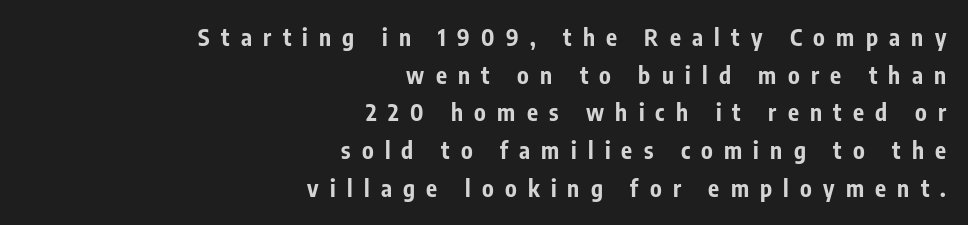
Q: Is the text bold? A: Yes.
Q: Is the text italic (slanted)? A: No, it is upright.
Q: Is the text underlined? A: No.
Q: How is the paragraph aligned? A: Right-aligned.
Q: Is the spacing between letters normal or unusually wide? A: Unusually wide.
Q: Is the spacing between lines tight, normal or loose? A: Normal.
